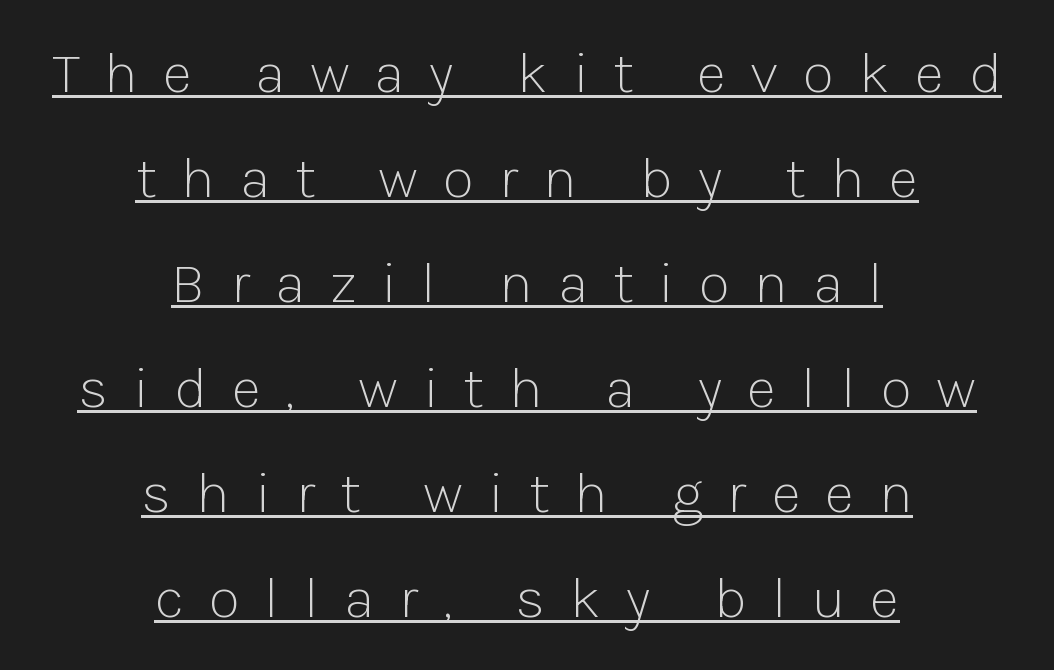
The image shows 58 px light sans-serif type, upright; set centered, line spacing 1.81x, unusually wide letter spacing (+0.43 em), underlined; low stroke contrast and a medium x-height.
